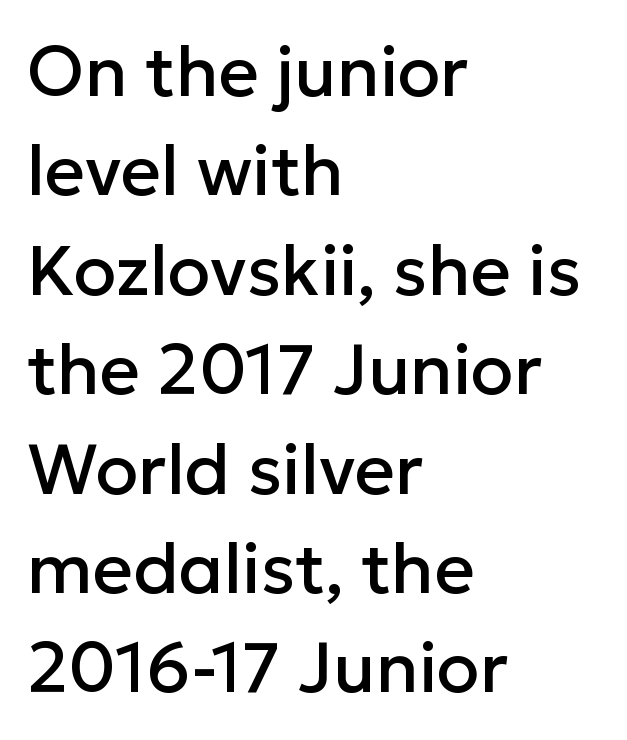
Ordinary non-slanted type is in use. One-word summary of the alignment: left. Vertically, the passage feels balanced, rows spaced as you'd expect. This sample has the flowing, uneven cadence of proportional lettering. These lines are composed in type without serifs. Clear beneath every line of the passage.
